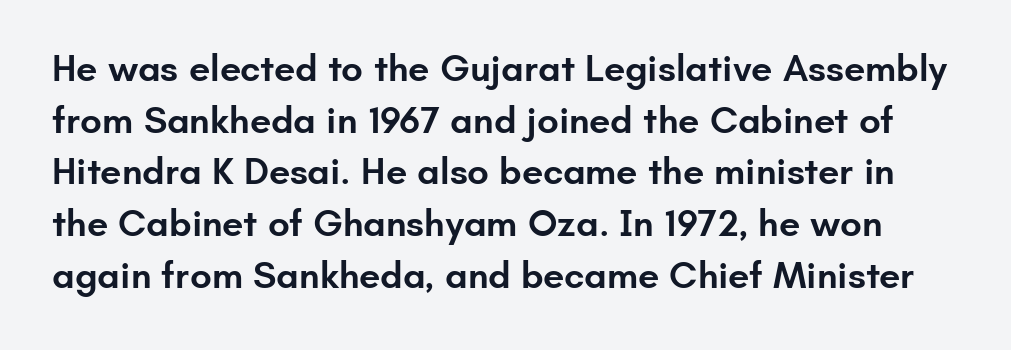
The image shows 38 px semibold sans-serif type, upright; set normal line spacing (1.36x), normal letter spacing, not underlined; low stroke contrast and a small x-height.
